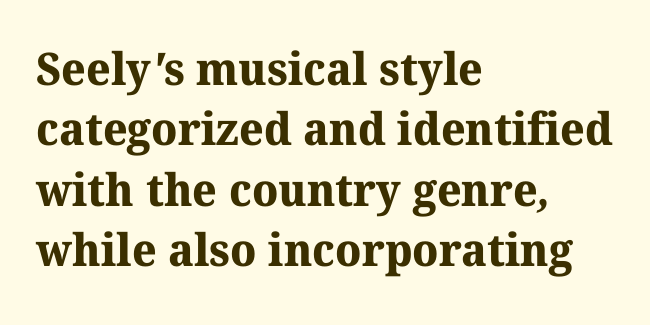
{"serif": "yes", "bold": "yes", "weight": "bold", "width": "normal", "stroke_contrast": "medium", "x_height": "medium", "monospaced": "no", "underline": "no", "align": "left", "line_spacing": "normal", "line_spacing_ratio": 1.34, "letter_spacing": "normal", "letter_spacing_em": 0.0, "glyph_px": 45}
